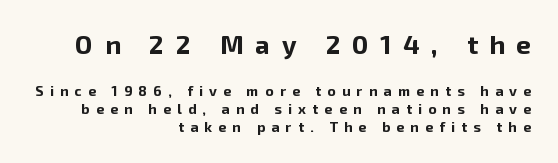
Horizontal bands of white between lines are of average thickness. The font is running at its bold setting. The words here are not underlined. Notice how the stems are strictly vertical — no italics here. Compared with typical body copy, the letter spacing here is much looser. Compare the two chunks: the upper has the greater cap height.
